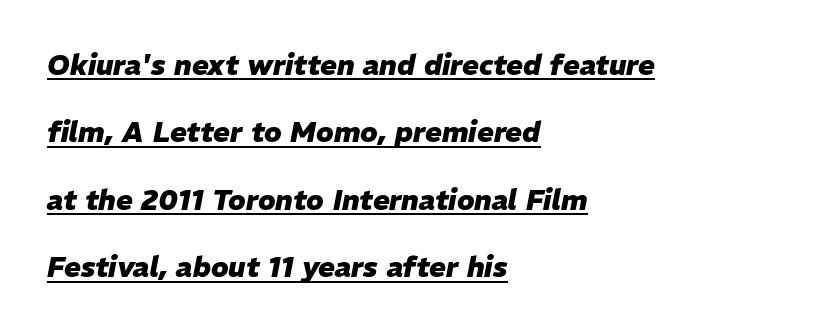
The image shows 28 px heavy type, italic (leaning right); set left-aligned, loose line spacing (2.41x), normal letter spacing, underlined; low stroke contrast and a medium x-height.
